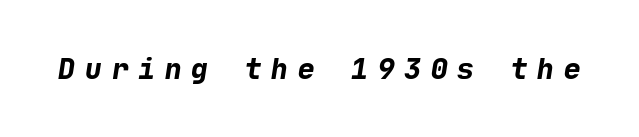
The image shows 28 px bold sans-serif type; set unusually wide letter spacing (+0.35 em), not underlined; low stroke contrast and a medium x-height.
